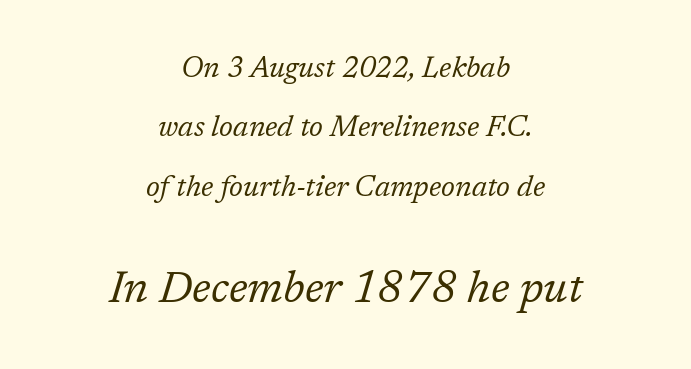
If you drew a line through each stem, it would be angled. Larger block? The one below; the one above is distinctly smaller. Each letter's strokes conclude with small projecting serifs. Character widths vary here, with narrow letters taking less room than wide ones. Every row of glyphs is offset so its center matches the block's center. The passage shown has conventional tracking throughout.
